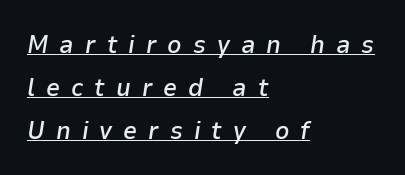
All the whitespace from short lines collects on the right. The passage shown is underscored from start to finish. These lines carry some extra weight — a demibold, not a full bold. Italic? Definitely — the glyphs are oblique. The letterforms stand isolated, each surrounded by extra space.
